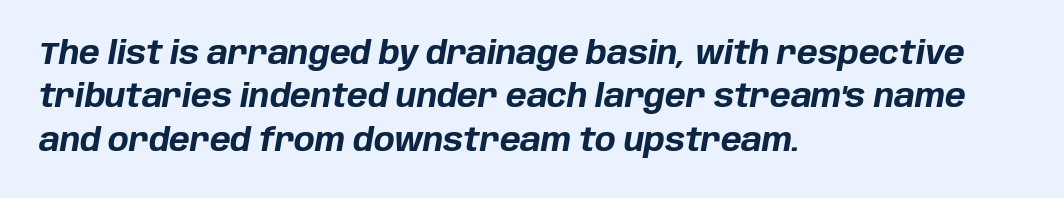
The image shows 31 px bold type, italic (leaning right); set left-aligned, normal line spacing (1.4x), normal letter spacing, not underlined; low stroke contrast and a large x-height.
